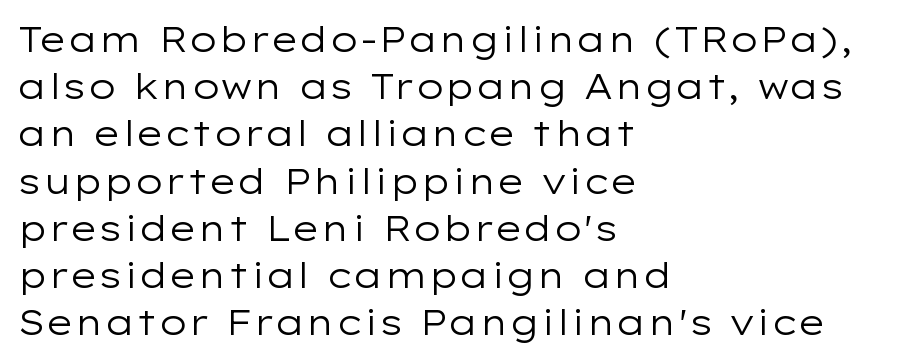
Vertically, the passage feels balanced, rows spaced as you'd expect. When letters stand straight like this, we call the style roman or upright. Check under the words: just untouched page. Stroke mass is kept to a normal reading level or below.
